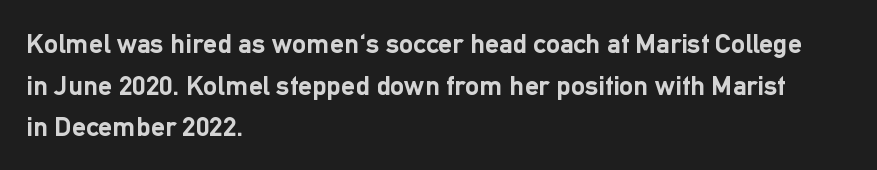
Q: Is the text bold? A: Yes.
Q: Is the text italic (slanted)? A: No, it is upright.
Q: Is the typeface a serif or a sans-serif typeface? A: Sans-serif.
Q: Is the text underlined? A: No.
Q: How is the paragraph aligned? A: Left-aligned.
Q: Is the spacing between letters normal or unusually wide? A: Normal.
Q: Is the spacing between lines tight, normal or loose? A: Normal.
Q: Width (condensed, normal, or wide)? A: Normal.
Q: Stroke contrast? A: Low.
Q: x-height? A: Medium.
Q: Monospaced? A: No.
